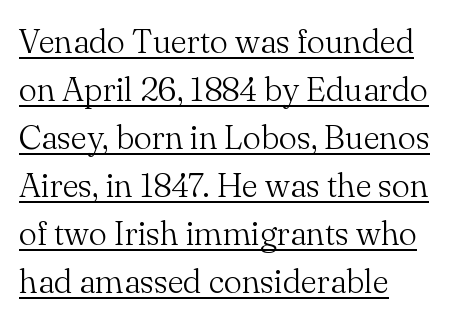
{"serif": "yes", "italic": "no", "bold": "no", "weight": "light", "width": "normal", "stroke_contrast": "medium", "x_height": "small", "monospaced": "no", "underline": "yes", "align": "left", "line_spacing": "normal", "line_spacing_ratio": 1.41, "letter_spacing": "normal", "letter_spacing_em": 0.0, "glyph_px": 34}
